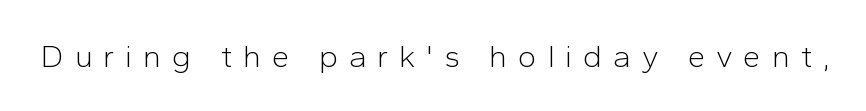
Posture: straight, roman, zero tilt. Underlining? Definitely not there. Vertical stems look standard width or narrower in stroke. Think of a printed novel: that variable character pitch is what you see here. Look at the tracking — it's clearly loosened, letters drifting apart.
